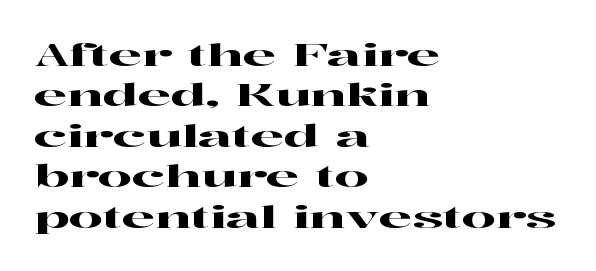
Classification — serif. Nobody touched the tracking dial on this one. Designer's note — italics off, roman on. Successive baselines arrive at the customary interval. Do the characters align in a grid? No, the font is proportional. The space beneath each line is pristine and unruled.
